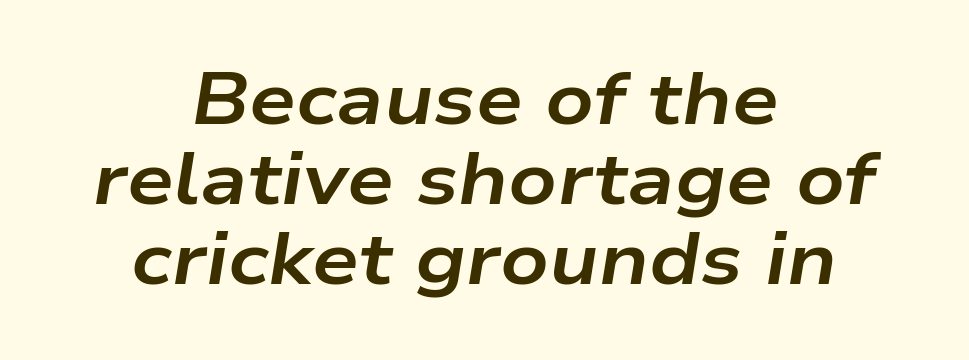
The passage shown leans; its letterforms are oblique. Layout note: lines centered. Tracking value appears to be zero — textbook default spacing. Nobody drew a line under any word here.
